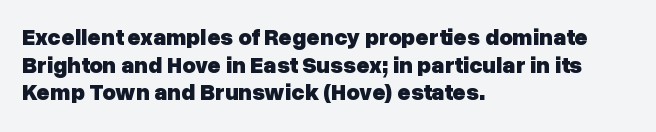
The image shows 23 px bold type, upright; set left-aligned, line spacing 1.2x, normal letter spacing, not underlined.
